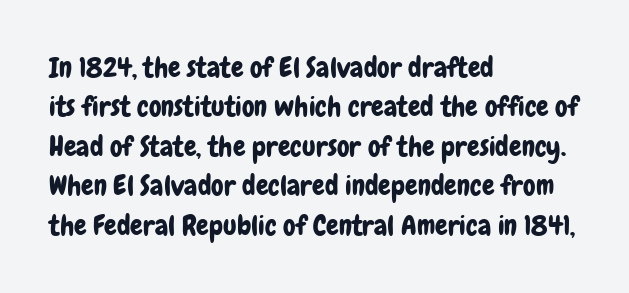
{"serif": "no", "italic": "no", "width": "condensed", "stroke_contrast": "low", "x_height": "medium", "monospaced": "no", "underline": "no", "align": "left", "line_spacing": "normal", "line_spacing_ratio": 1.41, "letter_spacing": "normal", "letter_spacing_em": 0.0, "glyph_px": 28}
